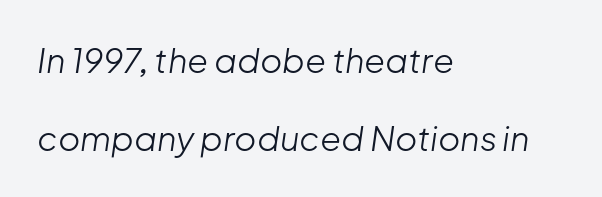
Q: Is the text bold? A: No.
Q: Is the text italic (slanted)? A: Yes, it leans right by about 8 degrees.
Q: Is the text underlined? A: No.
Q: How is the paragraph aligned? A: Left-aligned.
Q: Is the spacing between letters normal or unusually wide? A: Normal.
Q: Is the spacing between lines tight, normal or loose? A: Loose.
Q: Width (condensed, normal, or wide)? A: Normal.
Q: Stroke contrast? A: Low.
Q: x-height? A: Medium.
Q: Monospaced? A: No.
